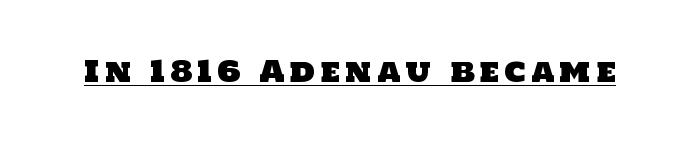
{"serif": "no", "width": "normal", "stroke_contrast": "low", "x_height": "large", "monospaced": "no", "underline": "yes", "glyph_px": 29}
